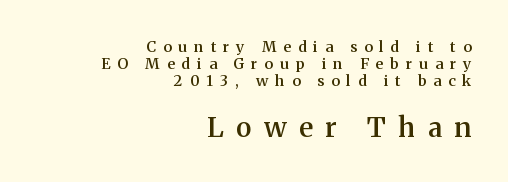
The image shows 27 px text type, upright; set right-aligned, tight line spacing (1.14x), unusually wide letter spacing (+0.47 em), not underlined; the second (bottom) block is 1.8x larger.
